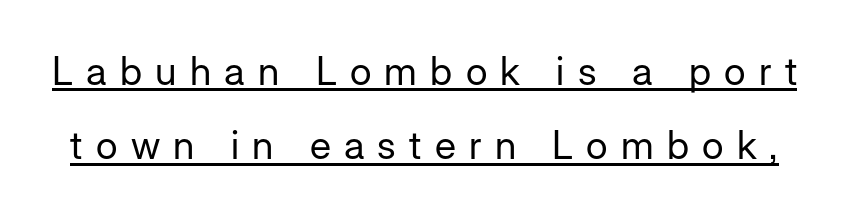
{"serif": "no", "italic": "no", "bold": "no", "weight": "regular", "width": "normal", "stroke_contrast": "low", "x_height": "medium", "monospaced": "no", "underline": "yes", "line_spacing": "loose", "line_spacing_ratio": 1.91, "letter_spacing": "wide", "letter_spacing_em": 0.34, "glyph_px": 39}
